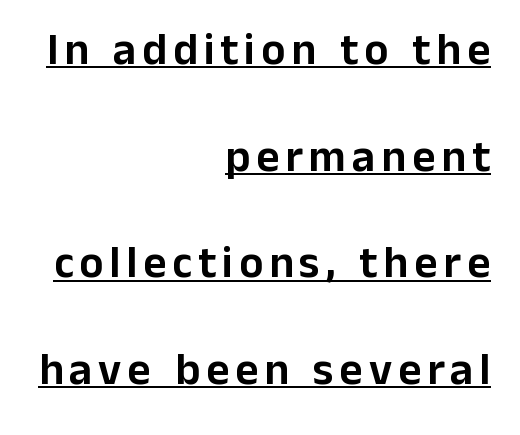
{"serif": "no", "italic": "no", "width": "normal", "stroke_contrast": "low", "x_height": "medium", "monospaced": "no", "underline": "yes", "align": "right", "line_spacing": "loose", "line_spacing_ratio": 2.37, "glyph_px": 45}
